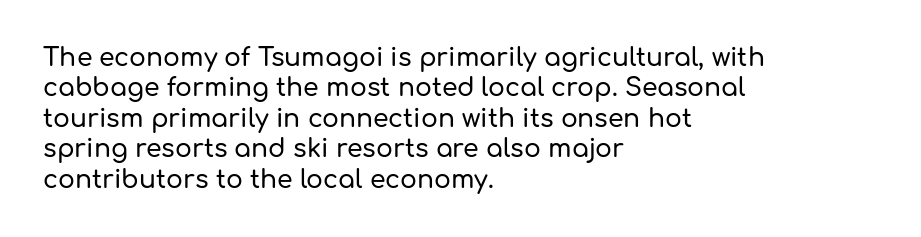
The typography opts for an upright posture over an oblique one. The letterforms sit shoulder to shoulder at normal distance. Compared with a centered layout, this one pins lines to the left instead. Descenders are the only things crossing below the line.
